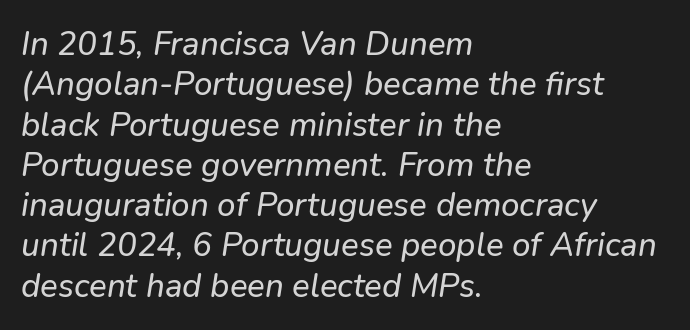
Q: Is the text italic (slanted)? A: Yes, it leans right by about 9 degrees.
Q: Is the text underlined? A: No.
Q: How is the paragraph aligned? A: Left-aligned.
Q: Is the spacing between letters normal or unusually wide? A: Normal.
Q: Width (condensed, normal, or wide)? A: Normal.
Q: Stroke contrast? A: Low.
Q: x-height? A: Medium.
Q: Monospaced? A: No.
